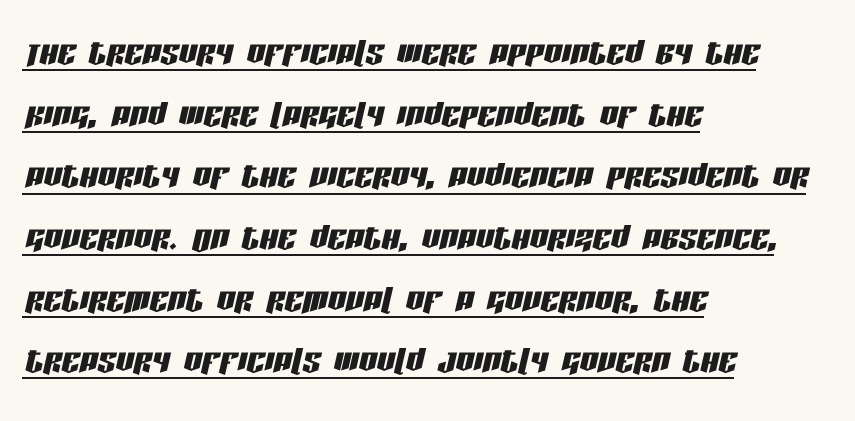
Words appear dense and cohesive because spacing is normal. You can tell it's italic because the verticals aren't actually vertical. Underline: present. This sample is left-justified, so line endings fall wherever the words run out. Here the designer chose a conventional face with non-uniform glyph widths.
